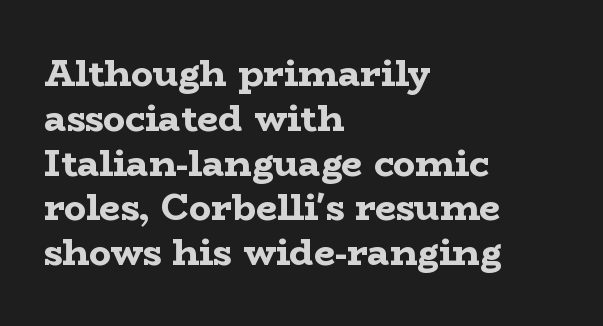
Q: Is the text bold? A: Yes.
Q: Is the text italic (slanted)? A: No, it is upright.
Q: Is the typeface a serif or a sans-serif typeface? A: Serif.
Q: Is the text underlined? A: No.
Q: How is the paragraph aligned? A: Left-aligned.
Q: Is the spacing between letters normal or unusually wide? A: Normal.
Q: Width (condensed, normal, or wide)? A: Wide.
Q: Stroke contrast? A: Low.
Q: x-height? A: Medium.
Q: Monospaced? A: No.
